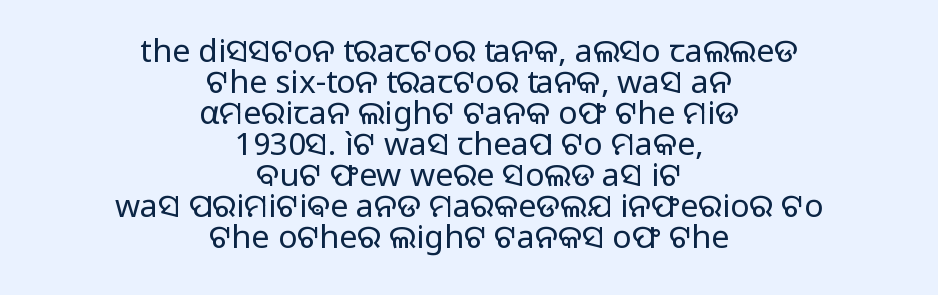
Alignment: centered. The space between consecutive lines is stingy. Serifs: no, the terminals of the letterforms are clean. Honestly, the letter spacing is just normal — you wouldn't notice it. The rendering uses natural spacing where letterforms have individual widths. Descender tails drop into unmarked territory.
